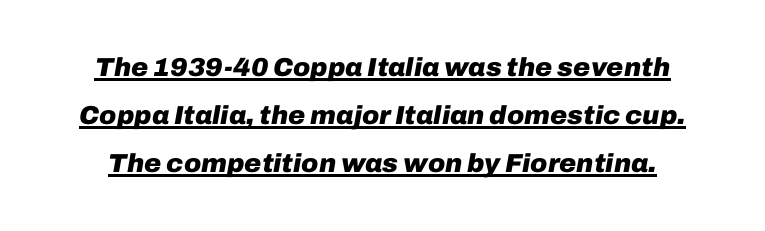
The image shows 26 px bold type, italic (leaning right); set line spacing 1.85x, normal letter spacing, underlined.
